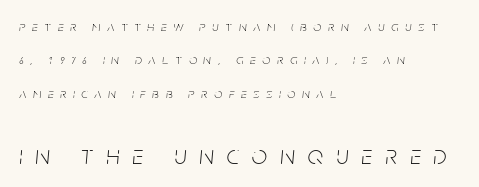
Q: Is the text bold? A: No.
Q: Is the text italic (slanted)? A: Yes, it leans right by about 5 degrees.
Q: Is the text underlined? A: No.
Q: How is the paragraph aligned? A: Left-aligned.
Q: Is the spacing between letters normal or unusually wide? A: Unusually wide.
Q: Is the spacing between lines tight, normal or loose? A: Loose.
Q: Which block of text is set in a larger size, the first (top) or the second (bottom)? A: The second (bottom) one.
